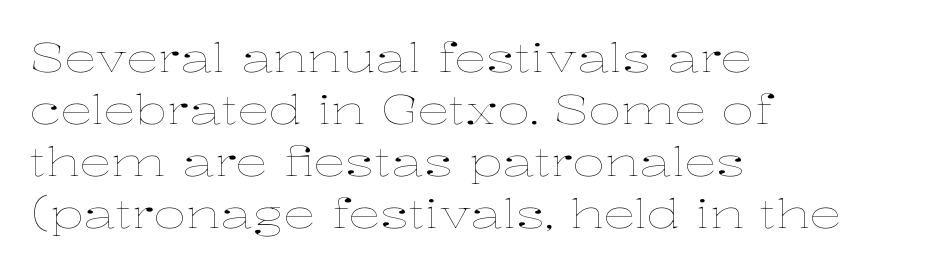
Does the copy run flush right? No — it runs flush left. Inter-character spacing is left at the font's built-in metrics. The passage shown is not bold in any degree. A typesetter would call this leading conventional body-copy spacing. Here the designer chose a conventional face with non-uniform glyph widths.
